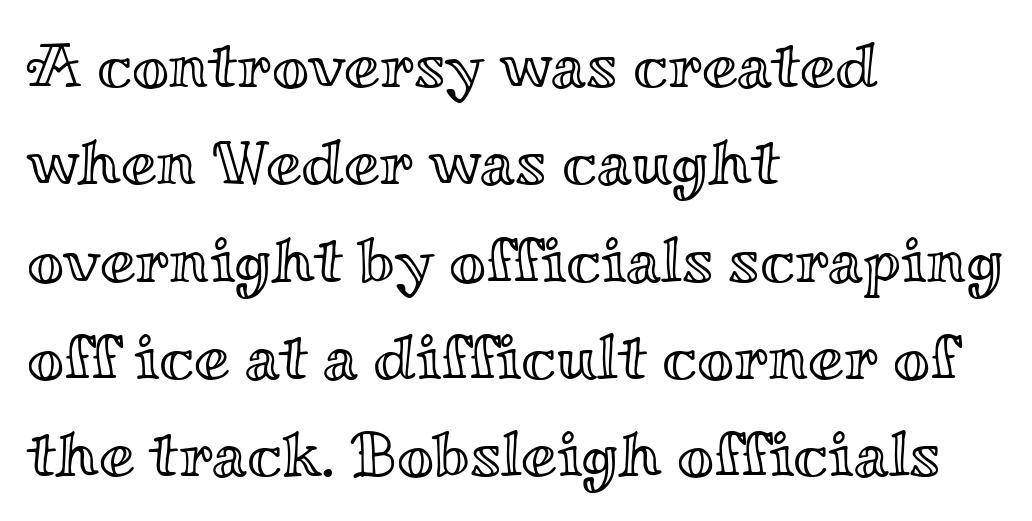
Layout note: lines flush left. In terms of letterspacing, this is plain default setting. Every stem runs plumb, perpendicular to the baseline. Evenly set lines give the paragraph a standard silhouette.
